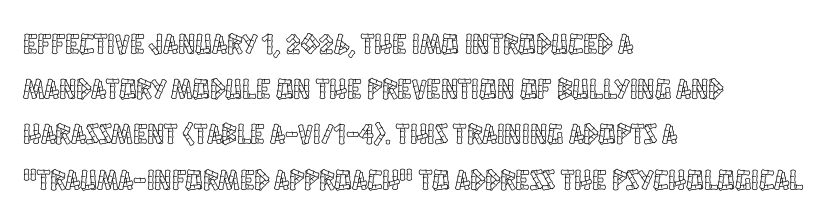
{"italic": "no", "width": "condensed", "x_height": "large", "monospaced": "no", "underline": "no", "align": "left", "line_spacing": "normal", "line_spacing_ratio": 1.56, "letter_spacing": "normal", "letter_spacing_em": 0.0, "glyph_px": 29}
